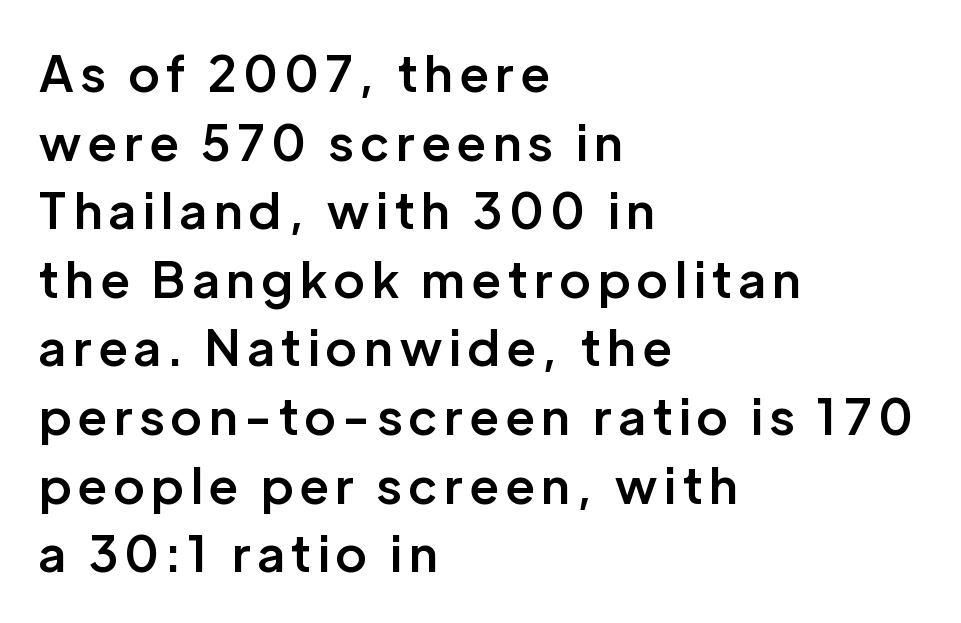
Q: Is the text bold? A: Semi-bold.
Q: Is the text italic (slanted)? A: No, it is upright.
Q: Is the typeface a serif or a sans-serif typeface? A: Sans-serif.
Q: Is the text underlined? A: No.
Q: How is the paragraph aligned? A: Left-aligned.
Q: Is the spacing between lines tight, normal or loose? A: Normal.
Q: Width (condensed, normal, or wide)? A: Normal.
Q: Stroke contrast? A: Low.
Q: x-height? A: Medium.
Q: Monospaced? A: No.
